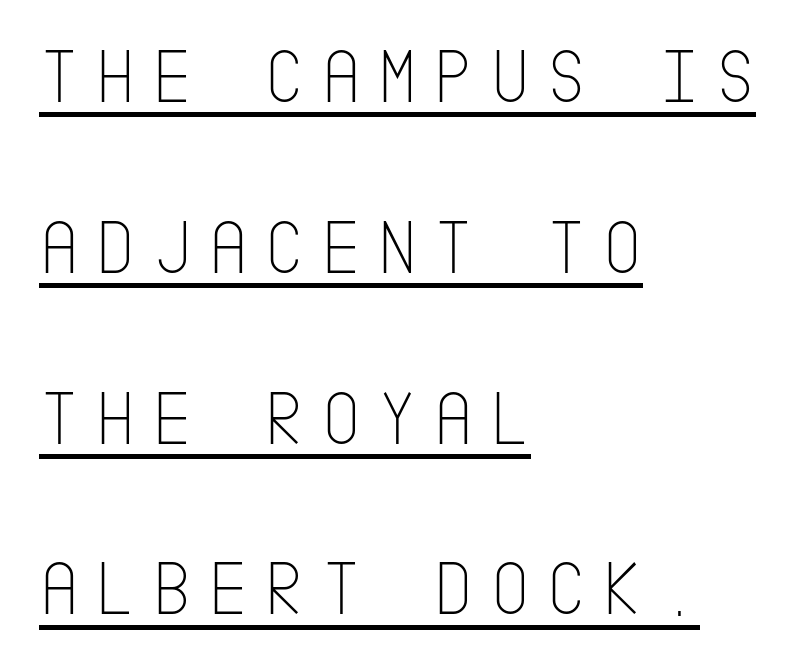
Does a line run under the words? Yes, clearly. These lines were composed using upright roman letters. Nope, no serifs anywhere on these letters. Baseline-to-baseline distance is far greater than the letter height. No extra ink here — the face is not bold.
